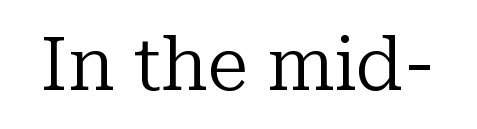
The image shows 75 px regular-weight serif type, upright; set normal letter spacing, not underlined; low stroke contrast and a medium x-height.
